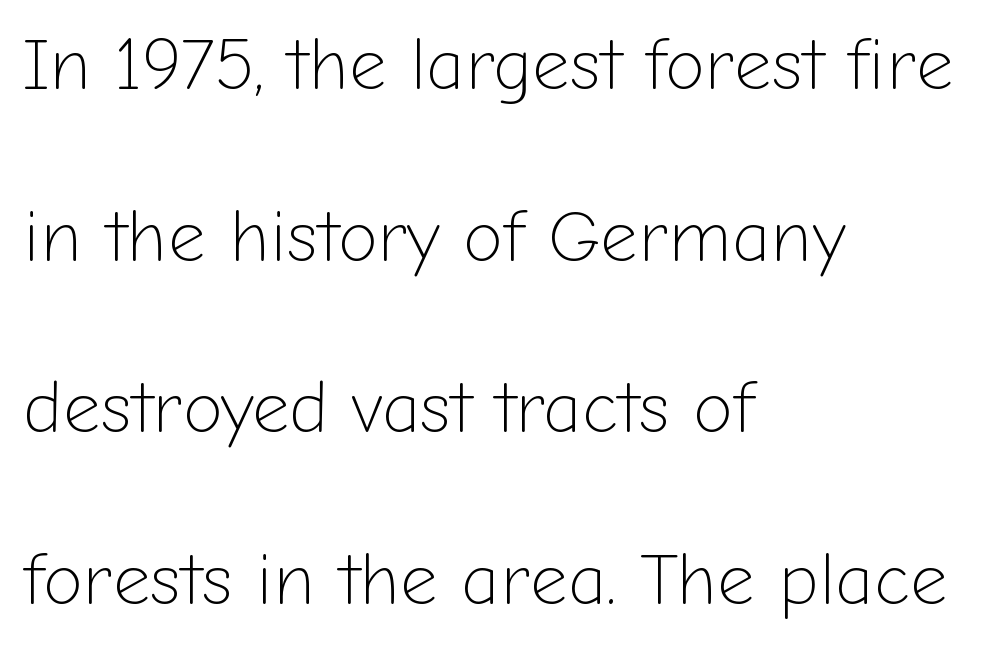
The image shows 73 px light sans-serif type, upright; set left-aligned, loose line spacing (2.35x), normal letter spacing, not underlined; low stroke contrast and a medium x-height.
